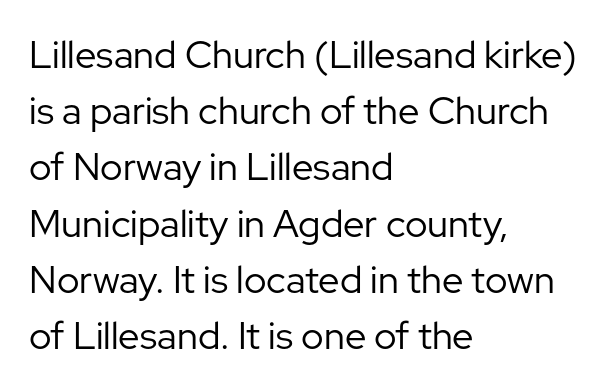
Q: Is the text bold? A: No.
Q: Is the text italic (slanted)? A: No, it is upright.
Q: Is the typeface a serif or a sans-serif typeface? A: Sans-serif.
Q: Is the text underlined? A: No.
Q: How is the paragraph aligned? A: Left-aligned.
Q: Is the spacing between letters normal or unusually wide? A: Normal.
Q: Is the spacing between lines tight, normal or loose? A: Normal.
Q: Width (condensed, normal, or wide)? A: Normal.
Q: Stroke contrast? A: Low.
Q: x-height? A: Medium.
Q: Monospaced? A: No.
